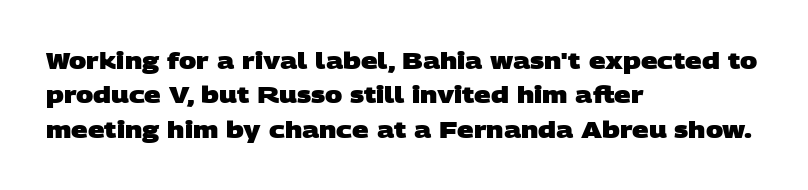
The image shows 23 px bold type; set left-aligned, normal line spacing (1.49x), normal letter spacing, not underlined.
